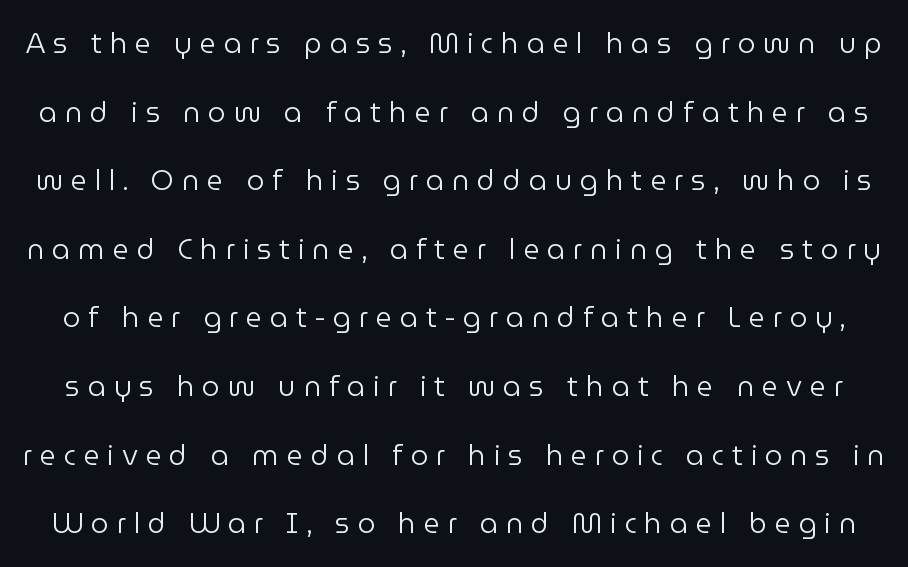
Q: Is the text bold? A: No.
Q: Is the text italic (slanted)? A: No, it is upright.
Q: Is the typeface a serif or a sans-serif typeface? A: Sans-serif.
Q: Is the text underlined? A: No.
Q: Is the spacing between letters normal or unusually wide? A: Unusually wide.
Q: Is the spacing between lines tight, normal or loose? A: Loose.
Q: Width (condensed, normal, or wide)? A: Normal.
Q: Stroke contrast? A: Low.
Q: x-height? A: Medium.
Q: Monospaced? A: No.
